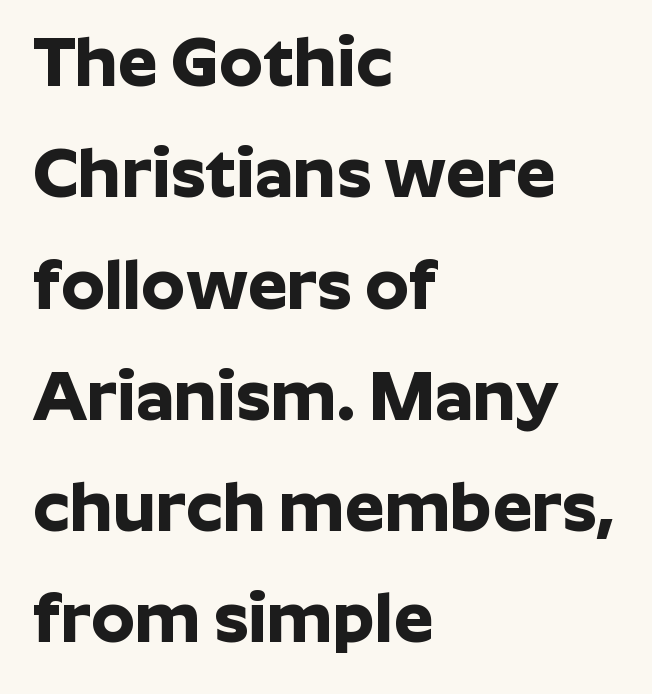
Check where the strokes stop: nothing finishes them off — pure sans. Compared with a centered layout, this one pins lines to the left instead. Typesetter's note: full bold, strokes at maximum text heaviness. Bare-footed words on every line.
